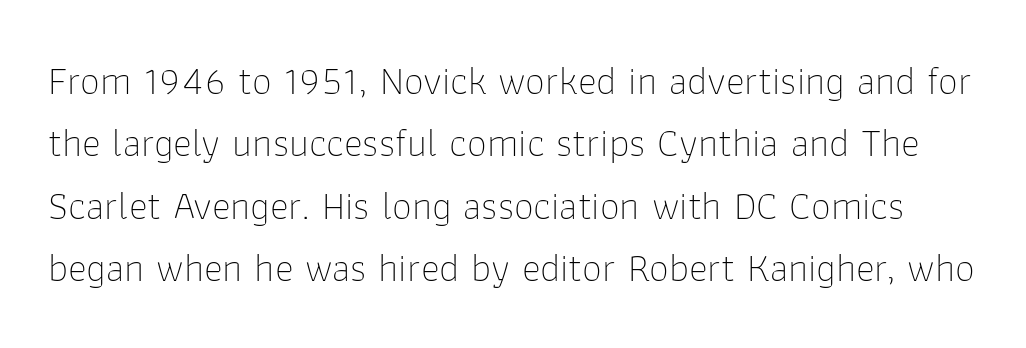
{"serif": "no", "italic": "no", "bold": "no", "weight": "thin", "width": "normal", "stroke_contrast": "low", "x_height": "medium", "monospaced": "no", "underline": "no", "line_spacing": "normal", "line_spacing_ratio": 1.56, "letter_spacing": "normal", "letter_spacing_em": 0.0, "glyph_px": 40}
